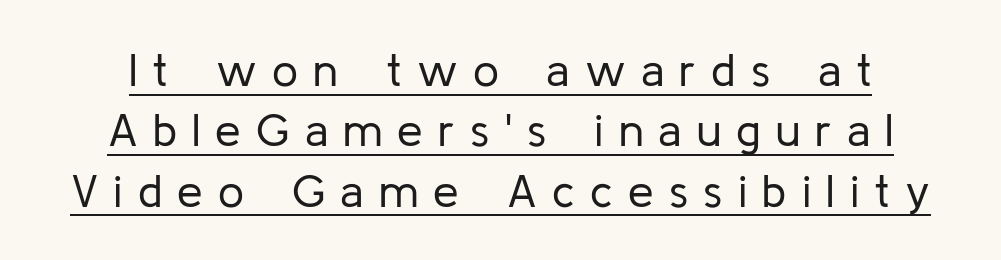
The passage shown stacks its lines at a standard gap. Inter-character spacing is expanded well beyond the font's built-in metrics. The face used here appears with an underline applied. The passage shown is not bold in any degree. A typesetter would call this proportional, since set widths differ per character.
